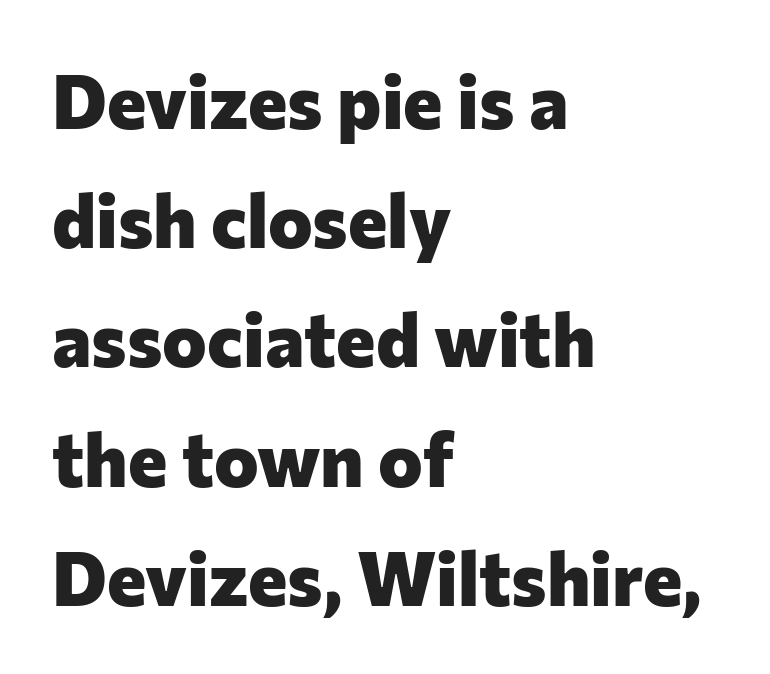
Q: Is the text bold? A: Yes.
Q: Is the text italic (slanted)? A: No, it is upright.
Q: Is the typeface a serif or a sans-serif typeface? A: Sans-serif.
Q: Is the text underlined? A: No.
Q: How is the paragraph aligned? A: Left-aligned.
Q: Is the spacing between letters normal or unusually wide? A: Normal.
Q: Is the spacing between lines tight, normal or loose? A: Normal.
Q: Width (condensed, normal, or wide)? A: Normal.
Q: Stroke contrast? A: Low.
Q: x-height? A: Medium.
Q: Monospaced? A: No.
